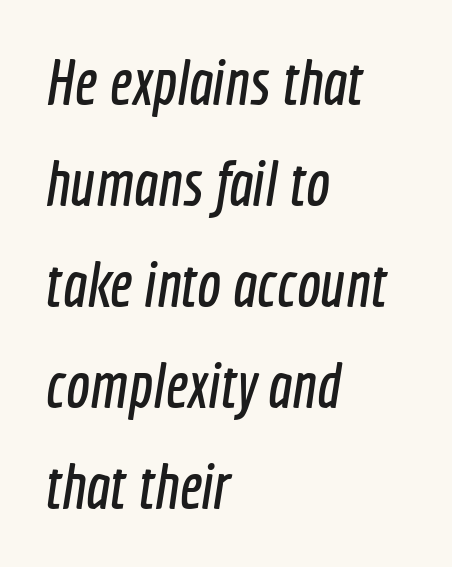
Character widths vary here, with narrow letters taking less room than wide ones. The face used here is rendered with its standard letterfit. Look at the bottom of the vertical strokes: they stop flat, with no serifs. Reading down the block, your eye returns to a fixed left position each line. Rows of type keep a routine distance in the vertical direction. The space directly below the letters is spotless.
